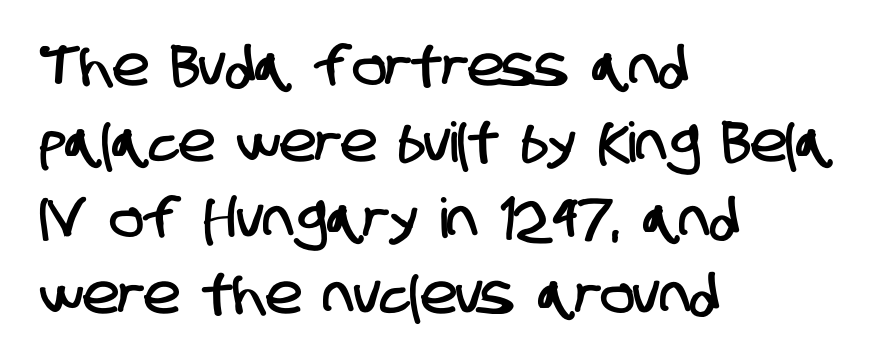
Typographically, this falls in the sans-serif category. The rendering anchors every line to the left-hand side. Quick note: interline space is typical. Lines of text with bare space underneath. Standard letterfit; no display-style spreading of the glyphs.
